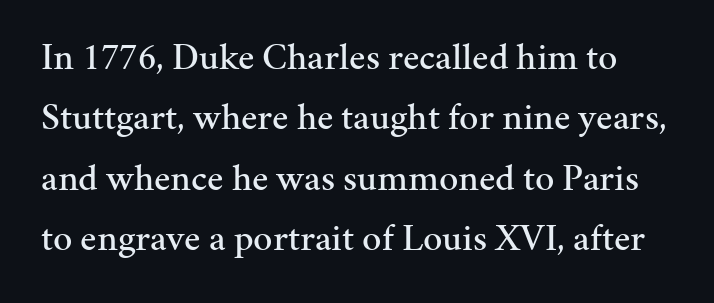
The image shows 38 px serif type, upright; set normal line spacing (1.59x), normal letter spacing, not underlined; medium stroke contrast and a medium x-height.
